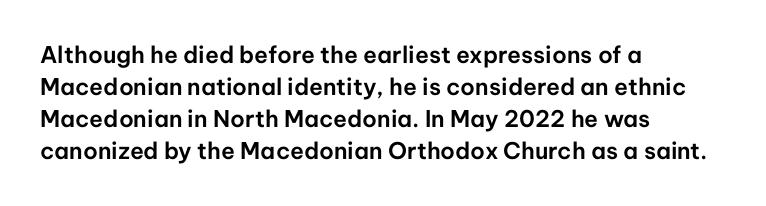
Q: Is the text italic (slanted)? A: No, it is upright.
Q: Is the text underlined? A: No.
Q: How is the paragraph aligned? A: Left-aligned.
Q: Is the spacing between letters normal or unusually wide? A: Normal.
Q: Is the spacing between lines tight, normal or loose? A: Normal.
